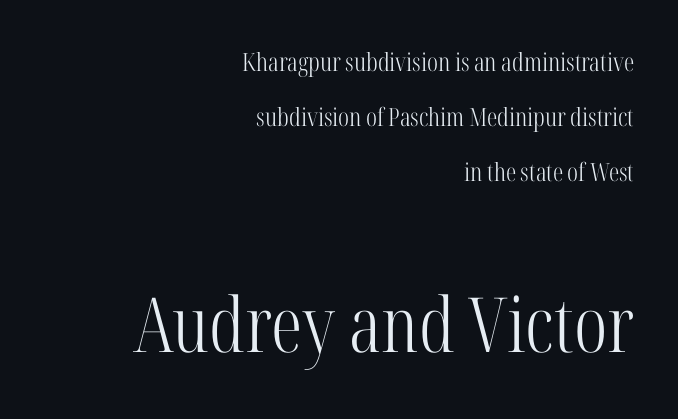
Q: Is the text bold? A: No.
Q: Is the text italic (slanted)? A: No, it is upright.
Q: Is the typeface a serif or a sans-serif typeface? A: Serif.
Q: Is the text underlined? A: No.
Q: How is the paragraph aligned? A: Right-aligned.
Q: Is the spacing between letters normal or unusually wide? A: Normal.
Q: Is the spacing between lines tight, normal or loose? A: Loose.
Q: Which block of text is set in a larger size, the first (top) or the second (bottom)? A: The second (bottom) one.
Q: Width (condensed, normal, or wide)? A: Condensed.
Q: Stroke contrast? A: High.
Q: x-height? A: Medium.
Q: Monospaced? A: No.
